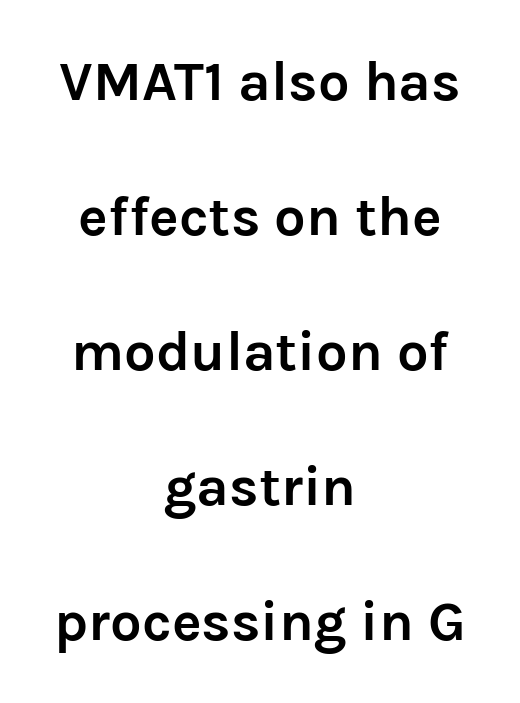
{"serif": "no", "italic": "no", "bold": "yes", "weight": "semibold", "width": "normal", "stroke_contrast": "low", "x_height": "medium", "monospaced": "no", "underline": "no", "align": "center", "line_spacing": "loose", "line_spacing_ratio": 2.41, "letter_spacing": "normal", "letter_spacing_em": 0.0, "glyph_px": 56}
